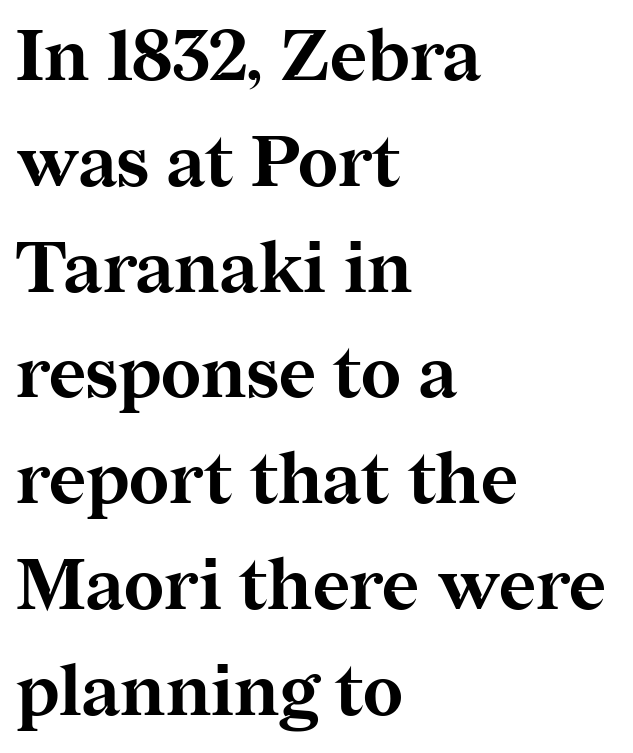
Spacing verdict: proportional, widths tailored to each character. You can tell it's not italic because the verticals are truly vertical. The strip under each line holds only bare page. These lines keep a tight, regular rhythm from letter to letter. A classic flush-left, rag-right setting is used for this passage. The passage shown is typeset with a serif family.
